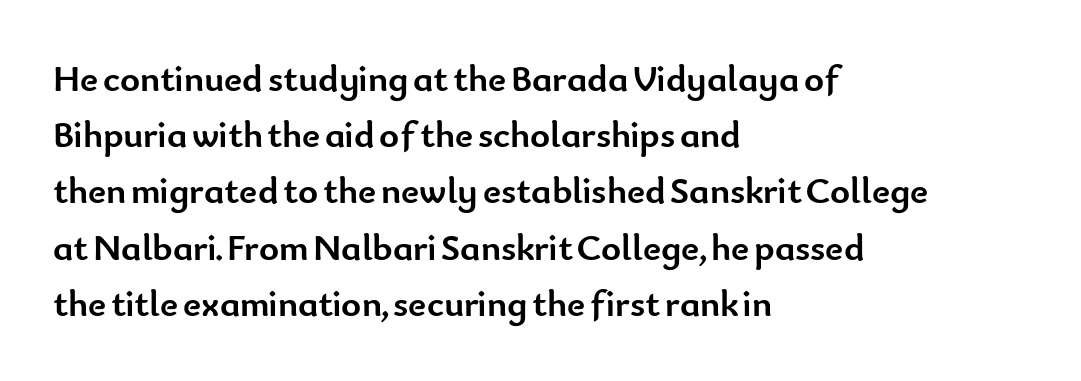
It's the straight-up-and-down kind of type. Glance below the letters and you will spot only blank space. These lines carry a lot of weight — the face is fully bold. Nope, no serifs anywhere on these letters. Baseline-to-baseline distance is the conventional proportion of letter height.
